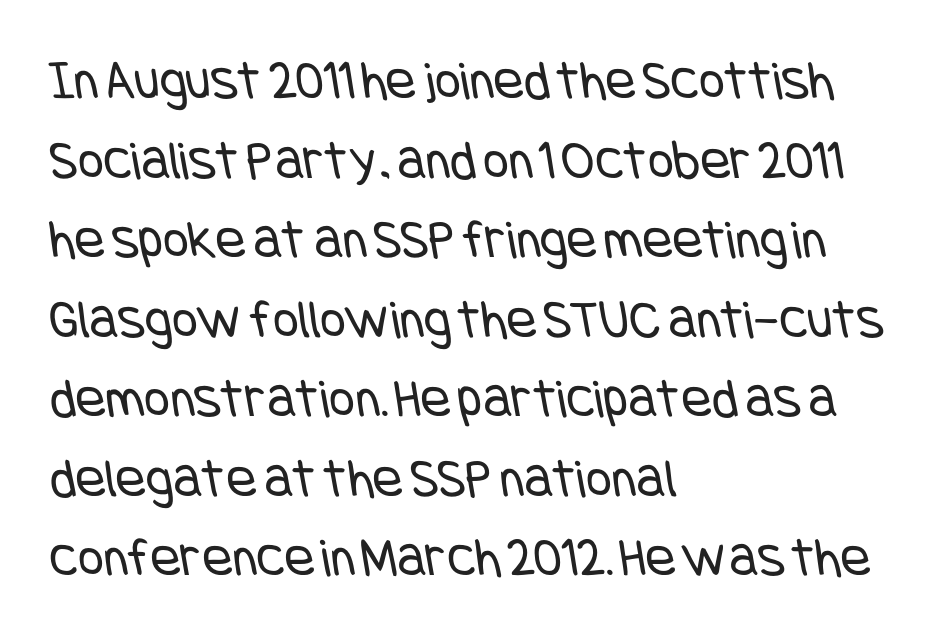
Q: Is the text bold? A: No.
Q: Is the typeface a serif or a sans-serif typeface? A: Sans-serif.
Q: Is the text underlined? A: No.
Q: How is the paragraph aligned? A: Left-aligned.
Q: Is the spacing between letters normal or unusually wide? A: Normal.
Q: Is the spacing between lines tight, normal or loose? A: Normal.
Q: Width (condensed, normal, or wide)? A: Condensed.
Q: Stroke contrast? A: Low.
Q: x-height? A: Large.
